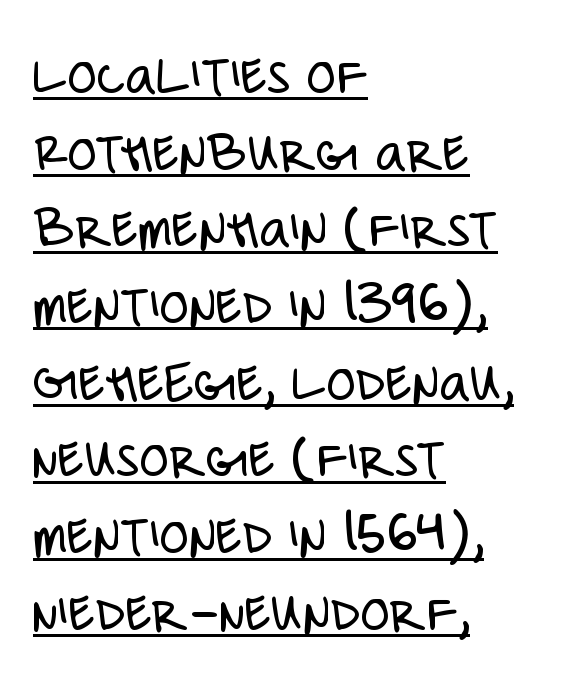
Visually the block forms a straight wall on the left and a jagged coastline on the right. You can see a thin bar hugging the bottom of the glyphs. Posture: straight, roman, zero tilt. These lines are rendered in a variable-pitch font. Does extra space separate the letters? No, they use regular spacing.
